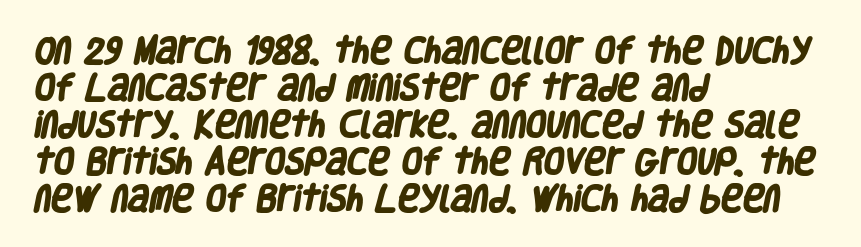
Plenty of ink on the page — the face is bold. Font category for this specimen: sans-serif. The rendering uses natural spacing where letterforms have individual widths. Only glyphs here, with clear space below each row. You could call the tracking neutral — neither tight nor loose. The line-height multiplier appears to be the usual default.
